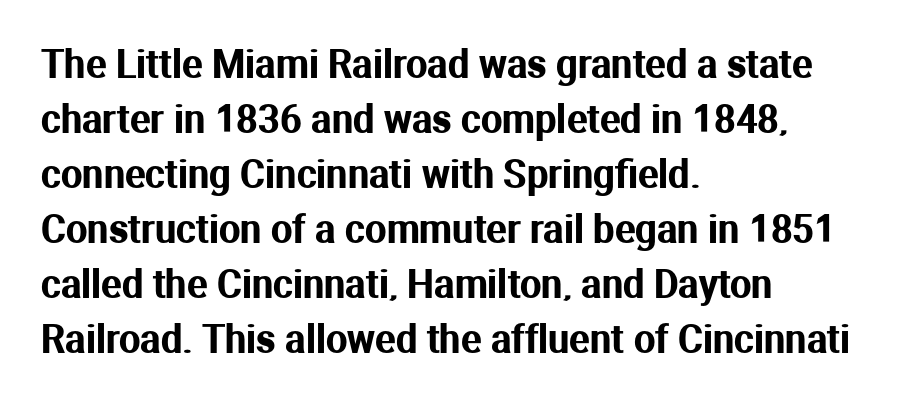
{"serif": "no", "italic": "no", "width": "normal", "stroke_contrast": "medium", "x_height": "medium", "monospaced": "no", "underline": "no", "align": "left", "line_spacing": "normal", "line_spacing_ratio": 1.45, "letter_spacing": "normal", "letter_spacing_em": 0.0, "glyph_px": 38}
